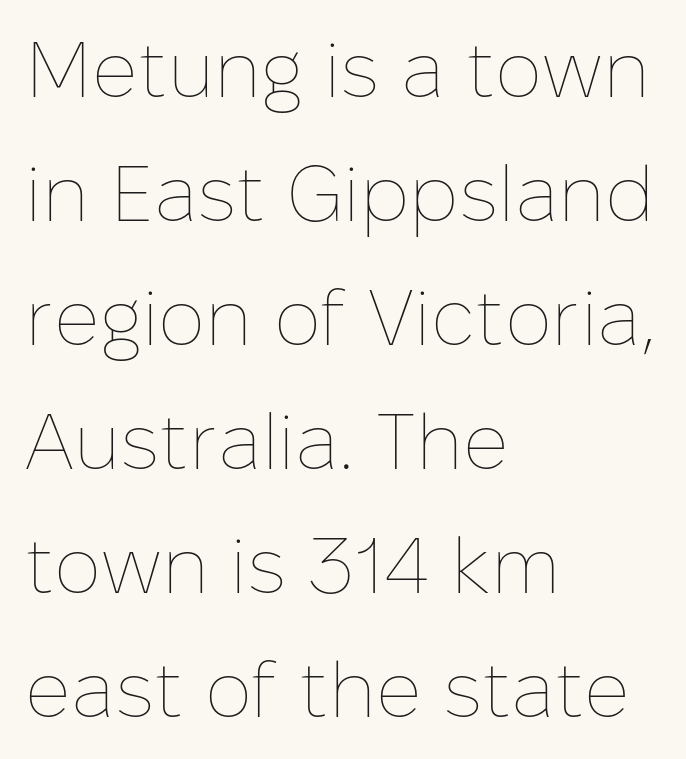
The image shows 79 px thin type, upright; set left-aligned, normal line spacing (1.57x), normal letter spacing, not underlined; low stroke contrast and a medium x-height.
